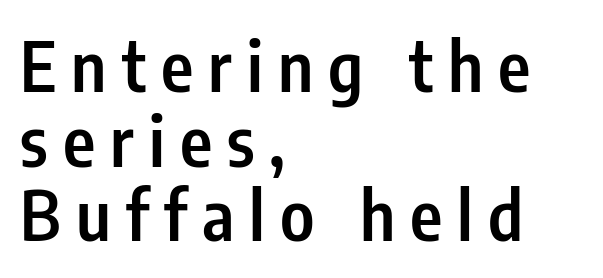
Q: Is the text bold? A: Semi-bold.
Q: Is the text italic (slanted)? A: No, it is upright.
Q: Is the typeface a serif or a sans-serif typeface? A: Sans-serif.
Q: Is the text underlined? A: No.
Q: How is the paragraph aligned? A: Left-aligned.
Q: Is the spacing between letters normal or unusually wide? A: Unusually wide.
Q: Is the spacing between lines tight, normal or loose? A: Tight.
Q: Width (condensed, normal, or wide)? A: Condensed.
Q: Stroke contrast? A: Low.
Q: x-height? A: Medium.
Q: Monospaced? A: No.
